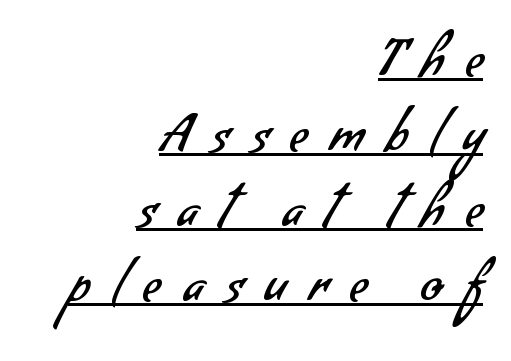
The image shows 50 px regular-weight sans-serif type; set right-aligned, normal line spacing (1.5x), unusually wide letter spacing (+0.44 em), underlined; low stroke contrast and a small x-height.
